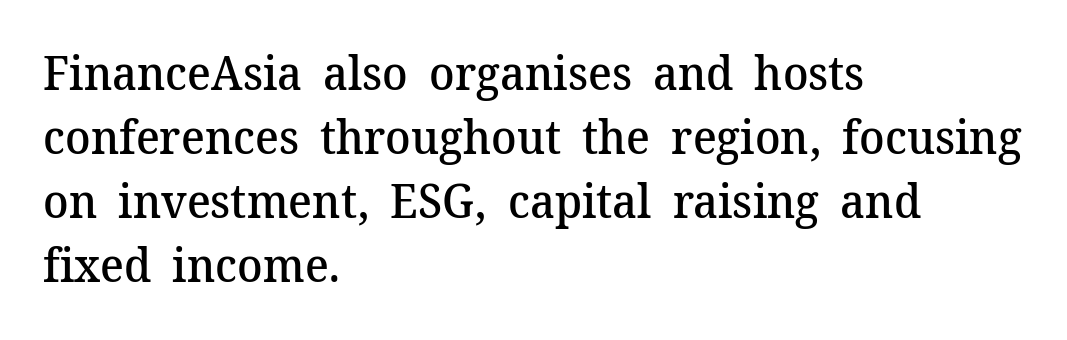
Q: Is the text bold? A: Semi-bold.
Q: Is the text italic (slanted)? A: No, it is upright.
Q: Is the typeface a serif or a sans-serif typeface? A: Serif.
Q: Is the text underlined? A: No.
Q: How is the paragraph aligned? A: Left-aligned.
Q: Is the spacing between letters normal or unusually wide? A: Normal.
Q: Is the spacing between lines tight, normal or loose? A: Normal.
Q: Width (condensed, normal, or wide)? A: Normal.
Q: Stroke contrast? A: Medium.
Q: x-height? A: Medium.
Q: Monospaced? A: No.
